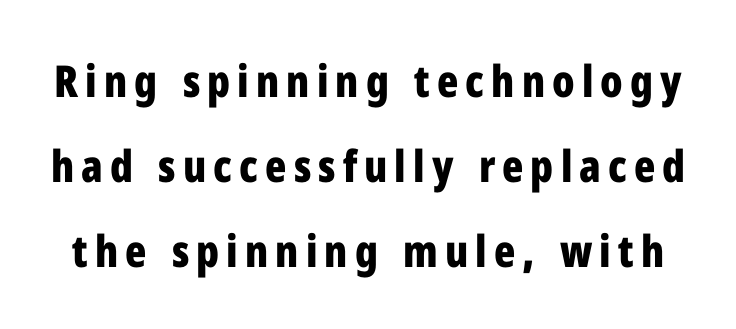
The sample has been set heavy, in full bold. Ascenders rise straight up at ninety degrees. The rendering uses natural spacing where letterforms have individual widths. A sans-serif font was chosen for this passage.
